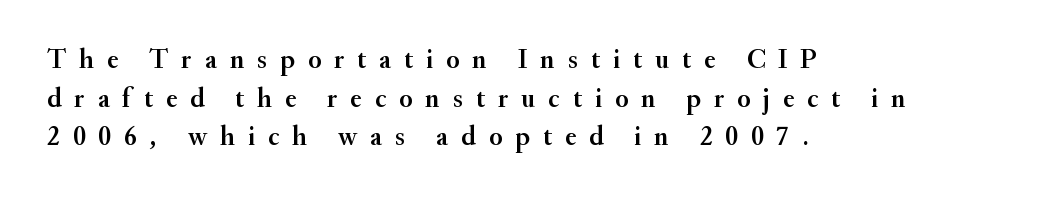
Q: Is the text italic (slanted)? A: No, it is upright.
Q: Is the text underlined? A: No.
Q: How is the paragraph aligned? A: Left-aligned.
Q: Is the spacing between letters normal or unusually wide? A: Unusually wide.
Q: Is the spacing between lines tight, normal or loose? A: Normal.
